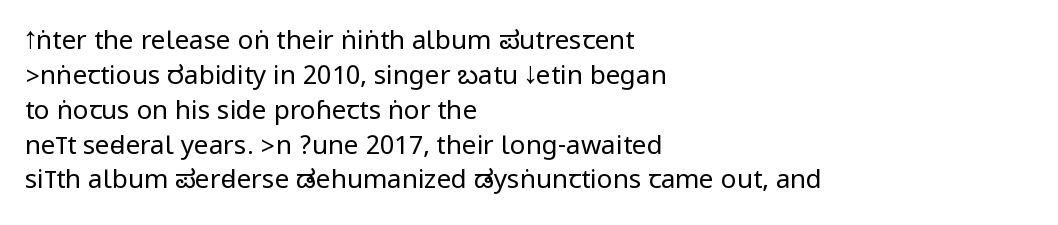
{"italic": "no", "bold": "no", "underline": "no", "align": "left", "line_spacing": "normal", "line_spacing_ratio": 1.34, "letter_spacing": "normal", "letter_spacing_em": 0.0, "glyph_px": 26}
